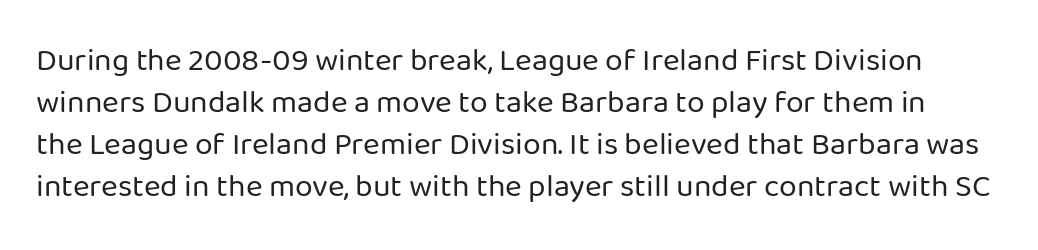
Q: Is the text bold? A: No.
Q: Is the text italic (slanted)? A: No, it is upright.
Q: Is the typeface a serif or a sans-serif typeface? A: Sans-serif.
Q: Is the text underlined? A: No.
Q: Is the spacing between letters normal or unusually wide? A: Normal.
Q: Is the spacing between lines tight, normal or loose? A: Normal.
Q: Width (condensed, normal, or wide)? A: Normal.
Q: Stroke contrast? A: Low.
Q: x-height? A: Medium.
Q: Monospaced? A: No.
